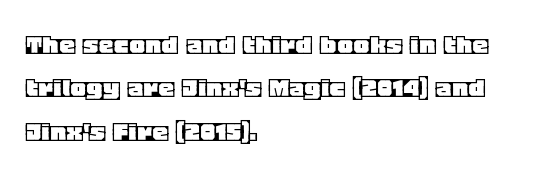
Q: Is the text italic (slanted)? A: No, it is upright.
Q: Is the text underlined? A: No.
Q: How is the paragraph aligned? A: Left-aligned.
Q: Is the spacing between letters normal or unusually wide? A: Normal.
Q: Is the spacing between lines tight, normal or loose? A: Normal.
Q: Width (condensed, normal, or wide)? A: Normal.
Q: x-height? A: Large.
Q: Monospaced? A: No.
